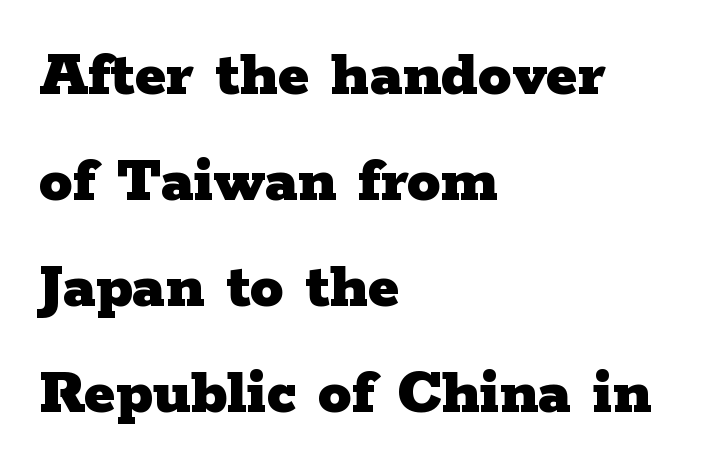
{"serif": "yes", "italic": "no", "bold": "yes", "weight": "heavy", "width": "wide", "stroke_contrast": "low", "x_height": "medium", "monospaced": "no", "underline": "no", "align": "left", "line_spacing": "normal", "line_spacing_ratio": 1.58, "letter_spacing": "normal", "letter_spacing_em": 0.0, "glyph_px": 67}
